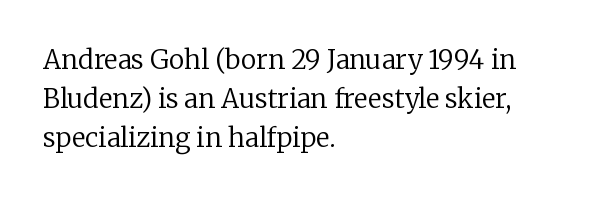
Each new line begins a customary step beneath the previous one. Students, note that the glyphs here touch the page at normal intervals. Letters rest on an invisible, unmarked baseline. Posture: upright roman.
